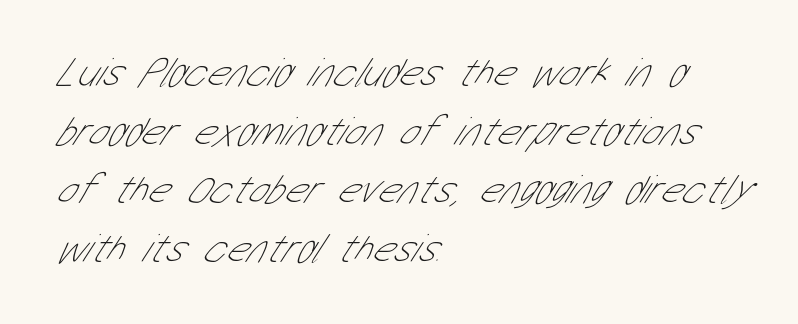
{"serif": "no", "bold": "no", "weight": "thin", "width": "condensed", "stroke_contrast": "low", "x_height": "medium", "monospaced": "no", "underline": "no", "align": "left", "line_spacing": "normal", "line_spacing_ratio": 1.43, "letter_spacing": "normal", "letter_spacing_em": 0.0, "glyph_px": 41}
